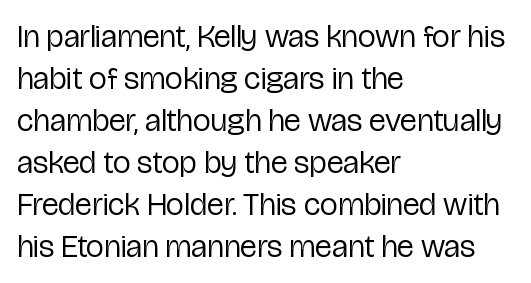
The image shows 32 px regular-weight, condensed sans-serif type, upright; set left-aligned, normal line spacing (1.31x), normal letter spacing, not underlined; low stroke contrast and a medium x-height.
